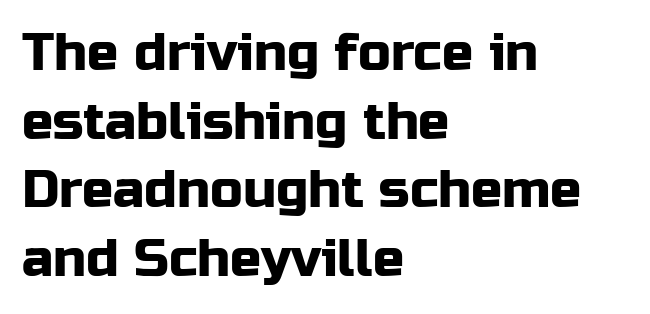
Q: Is the text italic (slanted)? A: No, it is upright.
Q: Is the typeface a serif or a sans-serif typeface? A: Sans-serif.
Q: Is the text underlined? A: No.
Q: How is the paragraph aligned? A: Left-aligned.
Q: Is the spacing between letters normal or unusually wide? A: Normal.
Q: Is the spacing between lines tight, normal or loose? A: Normal.
Q: Width (condensed, normal, or wide)? A: Normal.
Q: Stroke contrast? A: Low.
Q: x-height? A: Medium.
Q: Monospaced? A: No.
